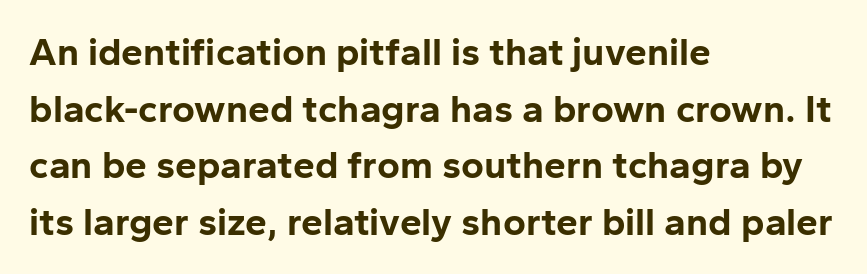
Q: Is the text bold? A: Yes.
Q: Is the text italic (slanted)? A: No, it is upright.
Q: Is the typeface a serif or a sans-serif typeface? A: Sans-serif.
Q: Is the text underlined? A: No.
Q: How is the paragraph aligned? A: Left-aligned.
Q: Is the spacing between letters normal or unusually wide? A: Normal.
Q: Is the spacing between lines tight, normal or loose? A: Normal.
Q: Width (condensed, normal, or wide)? A: Normal.
Q: Stroke contrast? A: Low.
Q: x-height? A: Medium.
Q: Monospaced? A: No.
